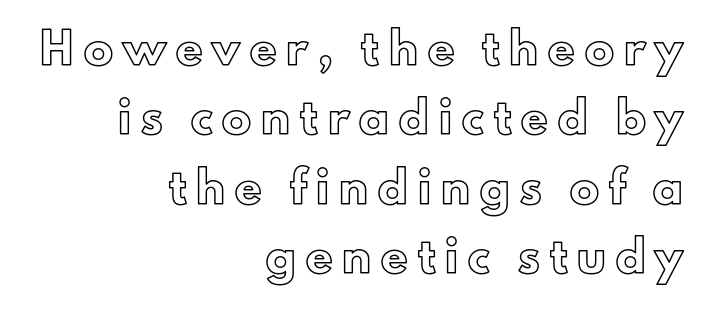
{"italic": "no", "width": "normal", "x_height": "small", "monospaced": "no", "underline": "no", "align": "right", "line_spacing": "loose", "line_spacing_ratio": 2.39, "letter_spacing": "wide", "letter_spacing_em": 0.35, "glyph_px": 29}
